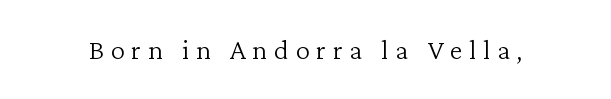
{"serif": "yes", "italic": "no", "bold": "no", "weight": "light", "width": "normal", "stroke_contrast": "low", "x_height": "medium", "monospaced": "no", "underline": "no", "letter_spacing": "wide", "letter_spacing_em": 0.23, "glyph_px": 29}
